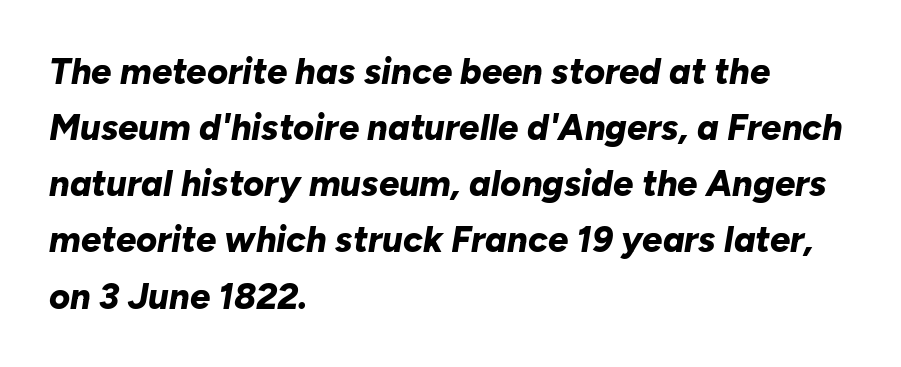
{"italic": "yes", "lean": "right", "slant_degrees": 10, "bold": "yes", "weight": "bold", "width": "normal", "stroke_contrast": "low", "x_height": "medium", "monospaced": "no", "underline": "no", "align": "left", "line_spacing": "normal", "line_spacing_ratio": 1.56, "letter_spacing": "normal", "letter_spacing_em": 0.0, "glyph_px": 36}
